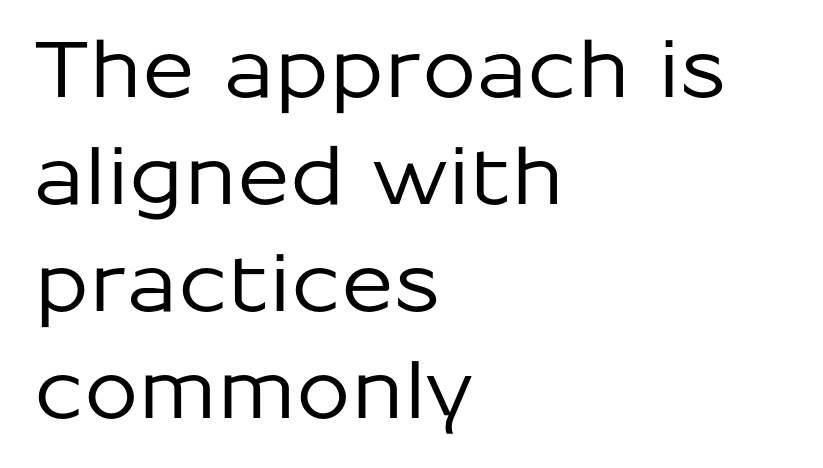
Q: Is the text italic (slanted)? A: No, it is upright.
Q: Is the typeface a serif or a sans-serif typeface? A: Sans-serif.
Q: Is the text underlined? A: No.
Q: How is the paragraph aligned? A: Left-aligned.
Q: Is the spacing between letters normal or unusually wide? A: Normal.
Q: Is the spacing between lines tight, normal or loose? A: Normal.
Q: Width (condensed, normal, or wide)? A: Normal.
Q: Stroke contrast? A: Low.
Q: x-height? A: Medium.
Q: Monospaced? A: No.
